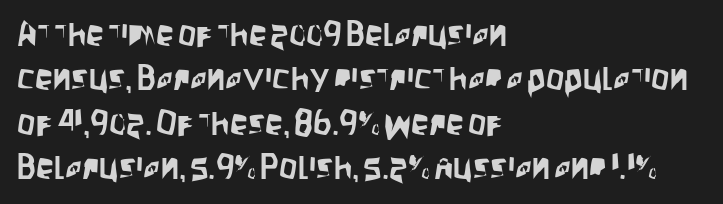
The image shows 36 px condensed sans-serif type, upright; set left-aligned, line spacing 1.23x, normal letter spacing, not underlined; low stroke contrast and a large x-height.
